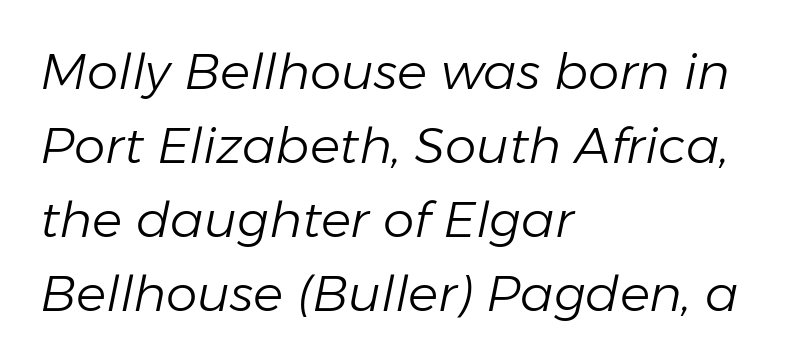
{"italic": "yes", "lean": "right", "slant_degrees": 11, "bold": "no", "weight": "light", "width": "normal", "stroke_contrast": "low", "x_height": "medium", "monospaced": "no", "underline": "no", "align": "left", "line_spacing": "normal", "line_spacing_ratio": 1.48, "letter_spacing": "normal", "letter_spacing_em": 0.0, "glyph_px": 50}
